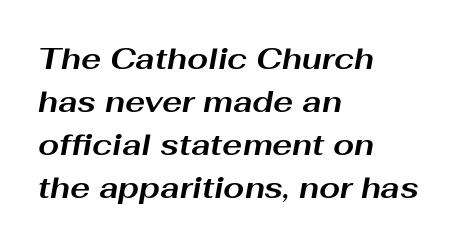
{"italic": "yes", "lean": "right", "slant_degrees": 10, "bold": "yes", "weight": "bold", "width": "wide", "stroke_contrast": "medium", "x_height": "medium", "monospaced": "no", "underline": "no", "align": "left", "line_spacing": "normal", "line_spacing_ratio": 1.43, "letter_spacing": "normal", "letter_spacing_em": 0.0, "glyph_px": 30}
